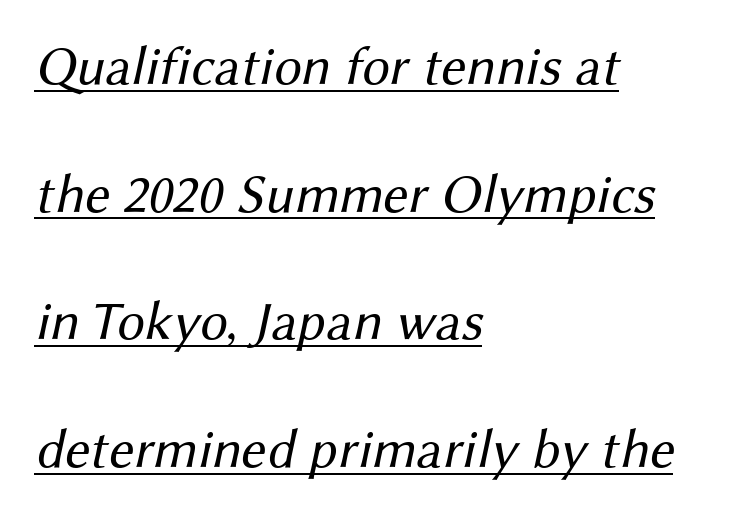
The image shows 55 px regular-weight sans-serif type; set left-aligned, loose line spacing (2.32x), normal letter spacing, underlined; medium stroke contrast and a medium x-height.
